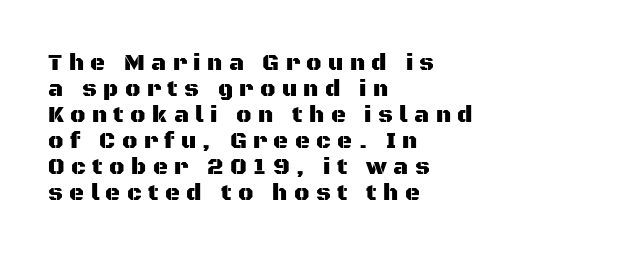
Leading: reduced. Posture: vertical. A student would call this left alignment; a typographer would say flush left, rag right. Caption: expanded tracking, letters set apart.
